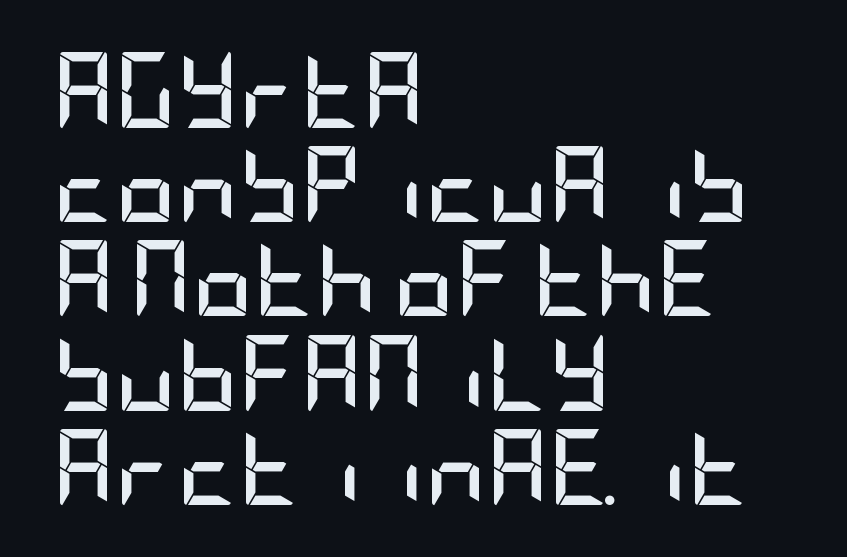
The image shows 76 px semibold, condensed sans-serif type, upright; set left-aligned, line spacing 1.24x, normal letter spacing, not underlined; low stroke contrast and a large x-height.
